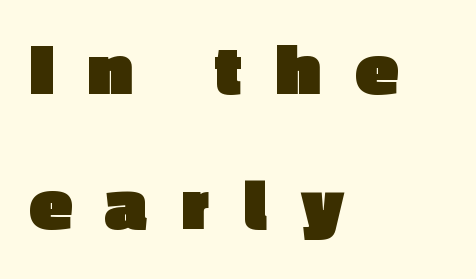
{"serif": "no", "italic": "no", "bold": "yes", "weight": "heavy", "width": "normal", "x_height": "medium", "monospaced": "no", "underline": "no", "align": "left", "line_spacing_ratio": 1.75, "letter_spacing": "wide", "letter_spacing_em": 0.45, "glyph_px": 77}
